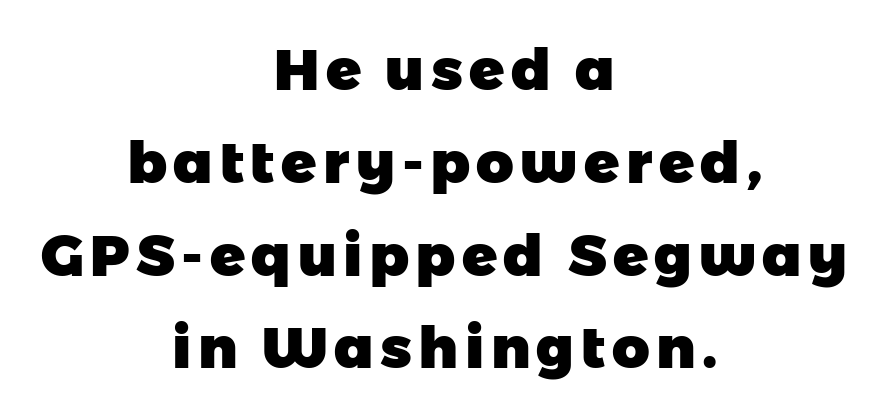
The image shows 58 px heavy sans-serif type; set centered, normal line spacing (1.6x), not underlined; low stroke contrast and a medium x-height.
